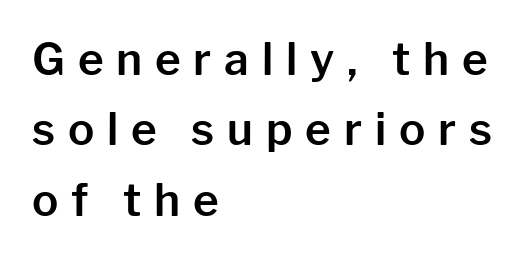
The image shows 44 px sans-serif type, upright; set left-aligned, normal line spacing (1.6x), unusually wide letter spacing (+0.29 em), not underlined; low stroke contrast and a medium x-height.
